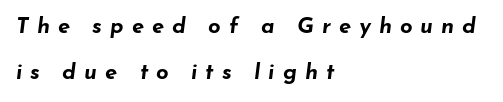
Q: Is the text bold? A: Yes.
Q: Is the text italic (slanted)? A: Yes, it leans right by about 7 degrees.
Q: Is the text underlined? A: No.
Q: How is the paragraph aligned? A: Left-aligned.
Q: Is the spacing between letters normal or unusually wide? A: Unusually wide.
Q: Is the spacing between lines tight, normal or loose? A: Loose.
